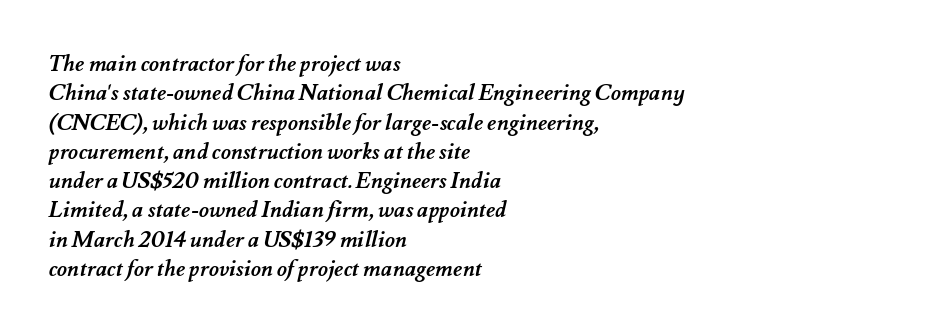
The image shows 22 px bold type; set left-aligned, normal line spacing (1.33x), normal letter spacing, not underlined.
